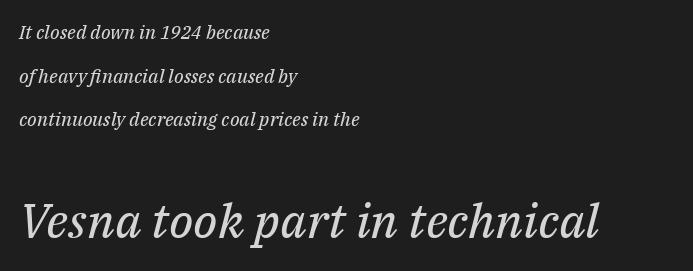
Which chunk is bigger? The second one — the bottom block dwarfs the top. In terms of letterspacing, this is plain default setting. This reads as an unemphasized weight, regular at the heaviest. The gap between lines stays unmarked.
